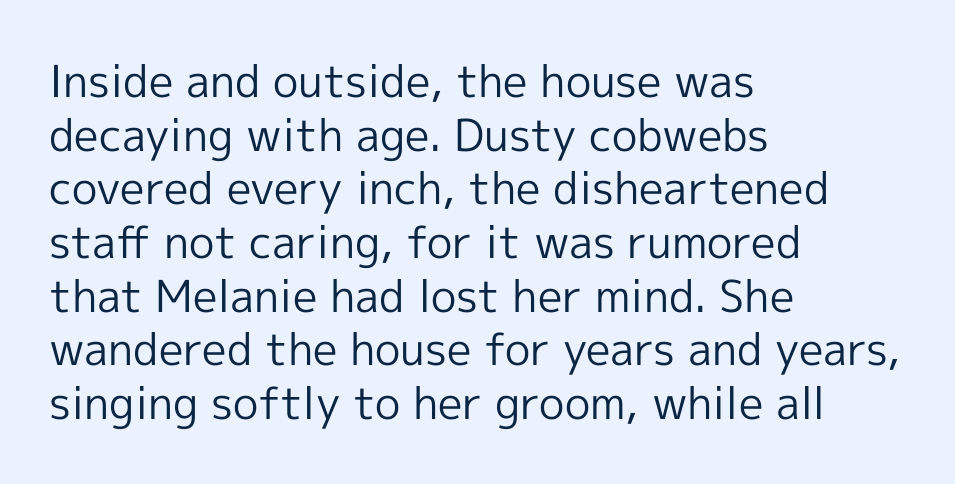
The passage is arranged the way most books set body copy — flush left. The strokes are not fattened; the text isn't bold. Tracking here is standard; glyphs follow each other at the usual distance. Does the type have serifs? No, each stem ends abruptly. Descender tails drop into unmarked territory.
